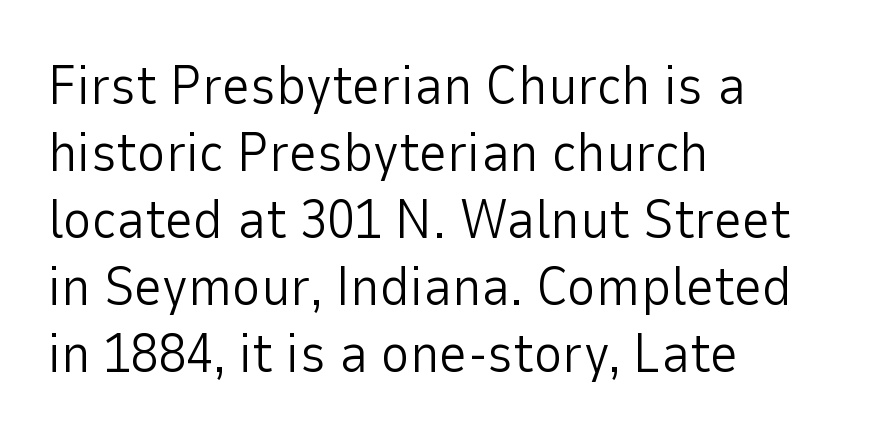
Are there feet on the stems? There aren't — it's a sans. You can tell it's not italic because the verticals are truly vertical. The area under the type is left untouched. These lines keep a tight, regular rhythm from letter to letter.
